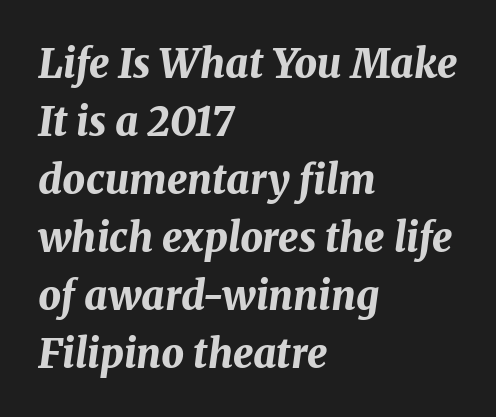
{"italic": "yes", "lean": "right", "slant_degrees": 8, "bold": "yes", "weight": "bold", "width": "normal", "stroke_contrast": "medium", "x_height": "medium", "monospaced": "no", "underline": "no", "align": "left", "line_spacing": "normal", "line_spacing_ratio": 1.45, "letter_spacing": "normal", "letter_spacing_em": 0.0, "glyph_px": 40}
